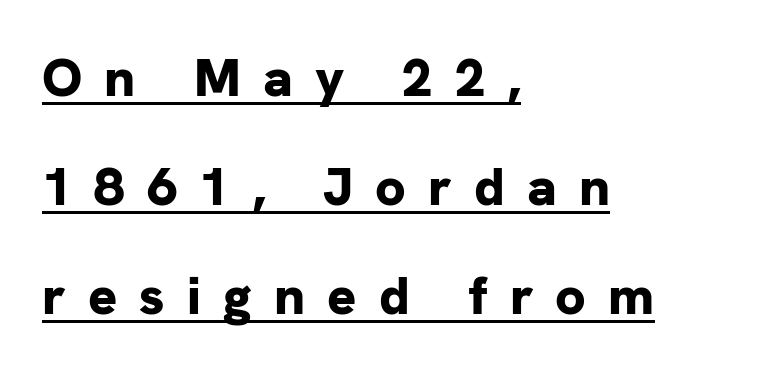
{"serif": "no", "italic": "no", "bold": "yes", "weight": "bold", "width": "normal", "stroke_contrast": "low", "x_height": "medium", "monospaced": "no", "underline": "yes", "align": "left", "line_spacing": "loose", "line_spacing_ratio": 2.02, "letter_spacing": "wide", "letter_spacing_em": 0.41, "glyph_px": 54}
